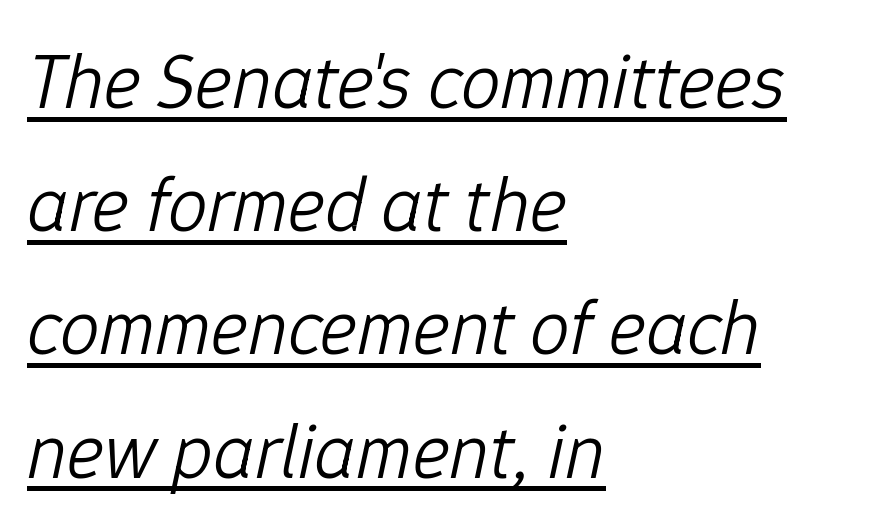
Standard letterfit; no display-style spreading of the glyphs. Heaviness? Minimal to ordinary, like unemphasized prose. Evenly set lines give the paragraph a standard silhouette. When letters slant like this, we call the style italic. A baseline rule has been typeset under these characters.
